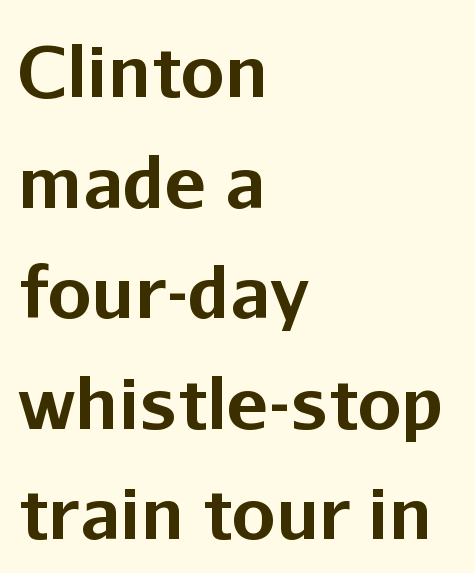
{"serif": "no", "italic": "no", "bold": "yes", "weight": "bold", "width": "normal", "stroke_contrast": "low", "x_height": "medium", "monospaced": "no", "underline": "no", "align": "left", "line_spacing": "normal", "line_spacing_ratio": 1.58, "letter_spacing": "normal", "letter_spacing_em": 0.0, "glyph_px": 70}
